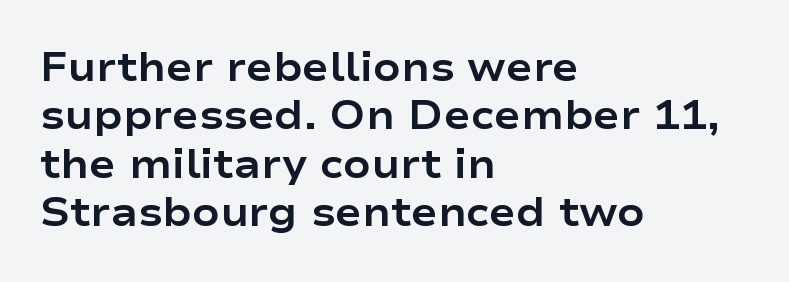
{"serif": "no", "italic": "no", "bold": "yes", "weight": "bold", "width": "wide", "stroke_contrast": "low", "x_height": "medium", "monospaced": "no", "underline": "no", "align": "left", "line_spacing_ratio": 1.21, "letter_spacing": "normal", "letter_spacing_em": 0.0, "glyph_px": 40}
